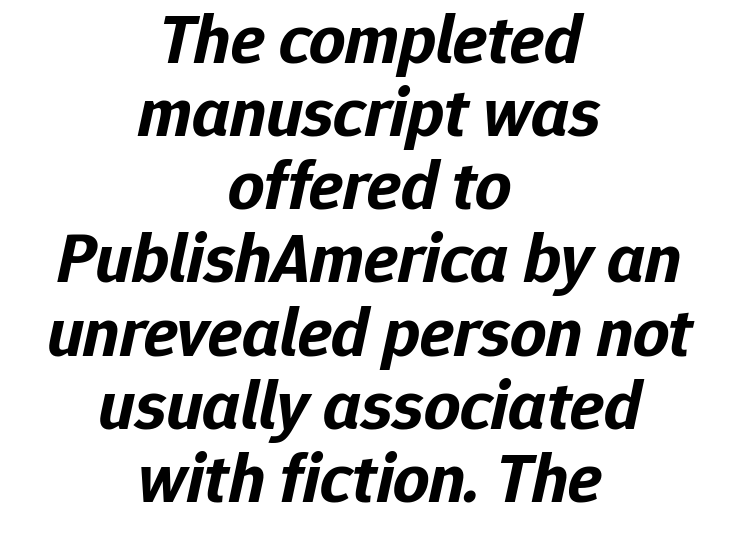
{"italic": "yes", "lean": "right", "slant_degrees": 12, "bold": "yes", "weight": "bold", "width": "normal", "stroke_contrast": "low", "x_height": "medium", "monospaced": "no", "underline": "no", "align": "center", "line_spacing": "tight", "line_spacing_ratio": 1.03, "letter_spacing": "normal", "letter_spacing_em": 0.0, "glyph_px": 71}
